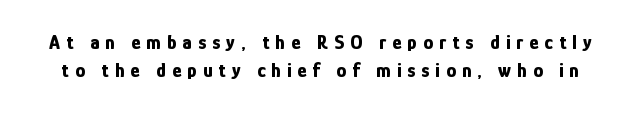
The image shows 20 px bold type, upright; set normal line spacing (1.38x), unusually wide letter spacing (+0.3 em), not underlined.
